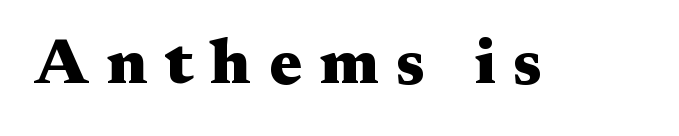
The image shows 65 px heavy, wide serif type, upright; set unusually wide letter spacing (+0.27 em), not underlined; medium stroke contrast and a medium x-height.
